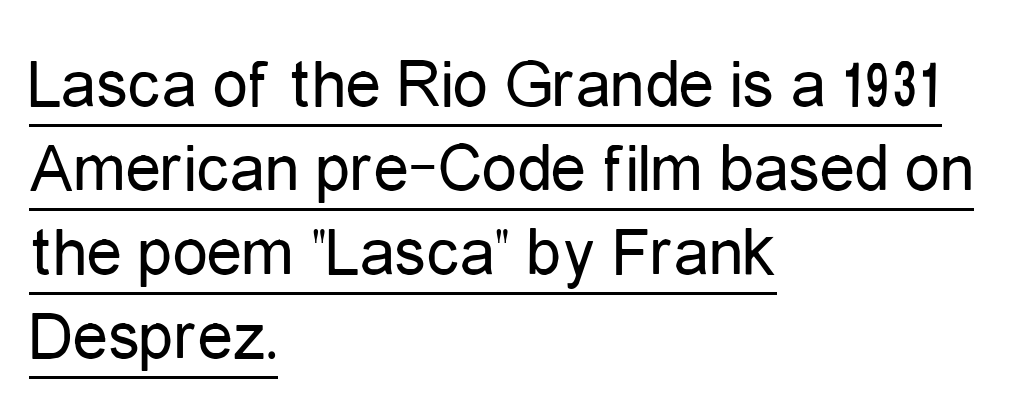
Serif or sans? Sans — the stroke terminals are bare. Compared with a typical body face, this is equally light or lighter still. The font's upright variant was chosen for this text. Varying glyph widths throughout — classic text-font behaviour. Does a line run under the words? Yes, clearly.
